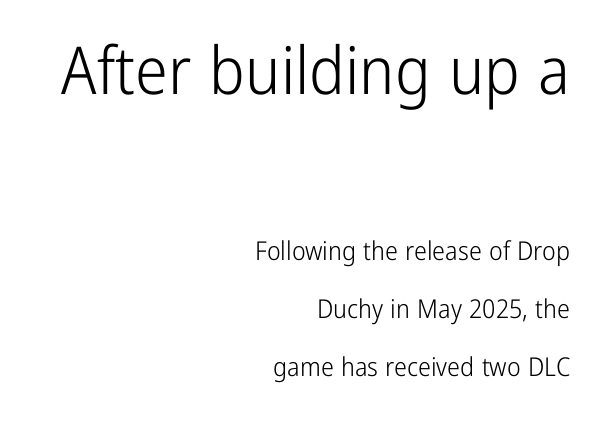
{"serif": "no", "italic": "no", "bold": "no", "weight": "light", "width": "condensed", "stroke_contrast": "low", "x_height": "medium", "monospaced": "no", "underline": "no", "align": "right", "line_spacing": "loose", "line_spacing_ratio": 2.24, "letter_spacing": "normal", "letter_spacing_em": 0.0, "larger_block": "first", "size_ratio": 2.54, "glyph_px": 66}
